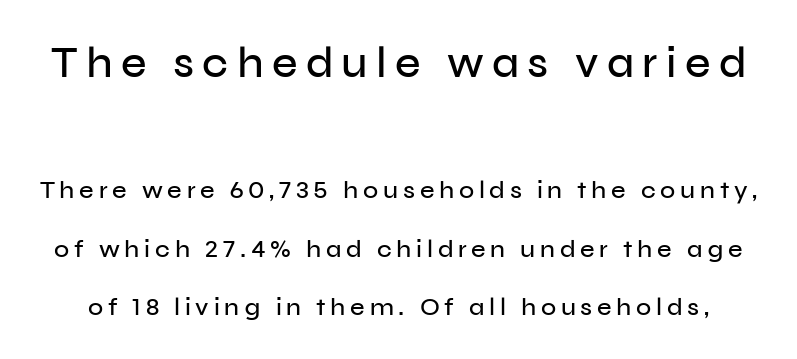
Does the type have serifs? No, each stem ends abruptly. The block of text is sparse from top to bottom, with ample space between rows. The letters advance in unequal steps, a hallmark of proportional type. This layout puts the oversized block above and the modest block below. Type without underlining.
